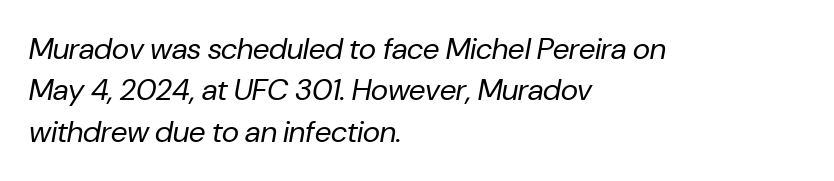
The image shows 30 px regular-weight type, italic (leaning right); set left-aligned, normal line spacing (1.38x), normal letter spacing, not underlined; low stroke contrast and a medium x-height.
